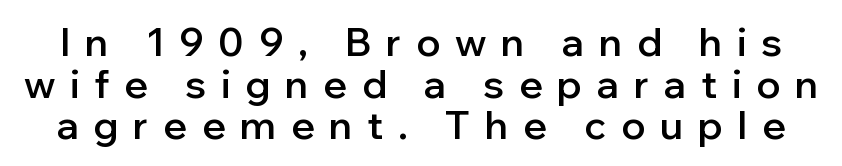
Q: Is the text bold? A: Semi-bold.
Q: Is the text italic (slanted)? A: No, it is upright.
Q: Is the typeface a serif or a sans-serif typeface? A: Sans-serif.
Q: Is the text underlined? A: No.
Q: Is the spacing between letters normal or unusually wide? A: Unusually wide.
Q: Is the spacing between lines tight, normal or loose? A: Tight.
Q: Width (condensed, normal, or wide)? A: Normal.
Q: Stroke contrast? A: Low.
Q: x-height? A: Medium.
Q: Monospaced? A: No.
